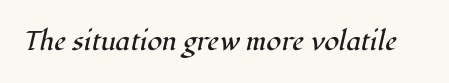
{"italic": "yes", "lean": "right", "slant_degrees": 12, "bold": "no", "underline": "no", "letter_spacing": "normal", "letter_spacing_em": 0.0, "glyph_px": 27}
